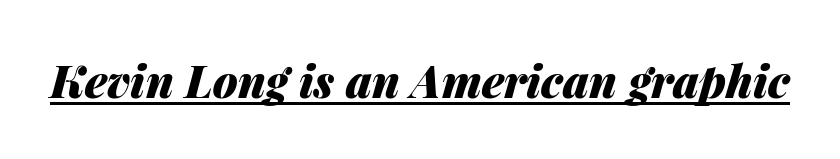
The image shows 45 px heavy type, italic (leaning right); set normal letter spacing, underlined; medium stroke contrast and a medium x-height.
